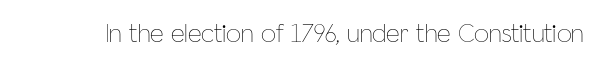
Has an underline been added? It has not. The type is set solid horizontally, with unmodified tracking. The characters are drawn with everyday or finer stroke widths. Every character sits straight up, as roman type does.
